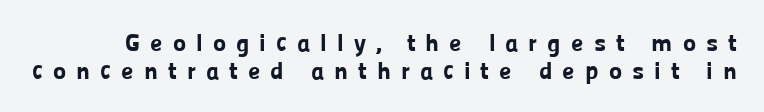
{"italic": "no", "bold": "yes", "underline": "no", "line_spacing": "tight", "line_spacing_ratio": 1.11, "letter_spacing": "wide", "letter_spacing_em": 0.4, "glyph_px": 25}
